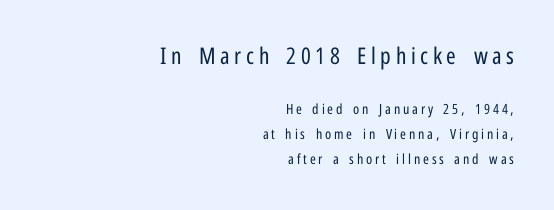
The image shows 23 px text type, upright; set right-aligned, line spacing 1.78x, unusually wide letter spacing (+0.2 em), not underlined; the first (top) block is 1.64x larger.
